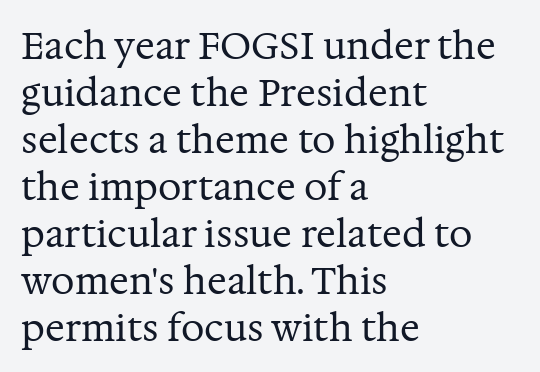
Tracking here is standard; glyphs follow each other at the usual distance. Compared with a centered layout, this one pins lines to the left instead. Spacing verdict: proportional, widths tailored to each character. Heaviness? Minimal to ordinary, like unemphasized prose.
